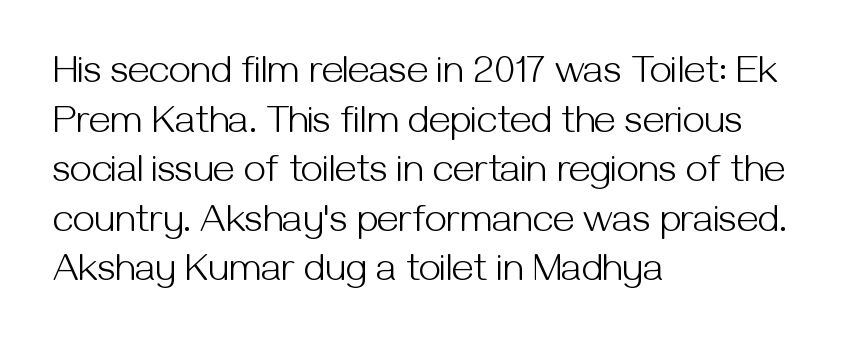
{"serif": "no", "italic": "no", "bold": "no", "weight": "light", "width": "normal", "stroke_contrast": "medium", "x_height": "medium", "monospaced": "no", "underline": "no", "align": "left", "line_spacing": "normal", "line_spacing_ratio": 1.27, "letter_spacing": "normal", "letter_spacing_em": 0.0, "glyph_px": 39}
